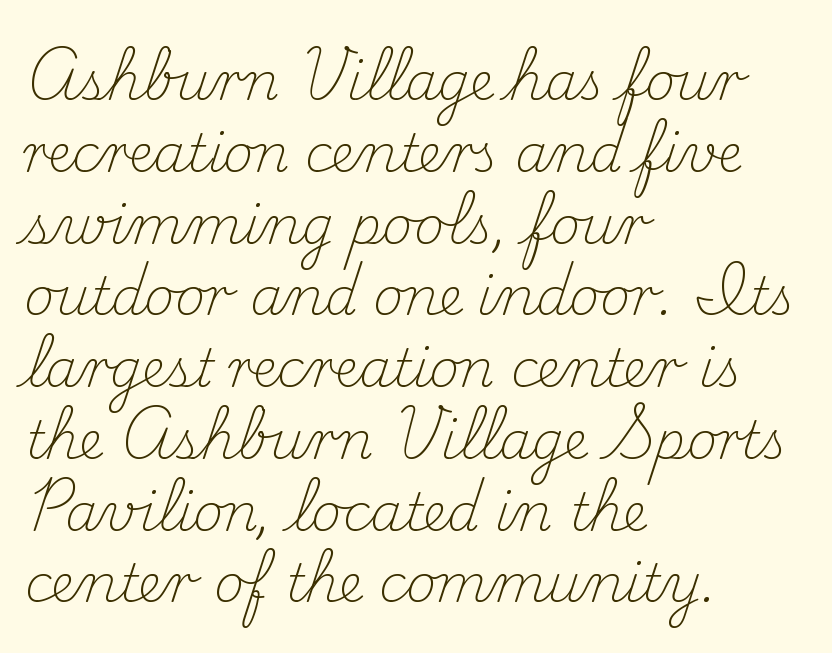
{"serif": "yes", "bold": "no", "weight": "light", "width": "normal", "stroke_contrast": "medium", "x_height": "small", "monospaced": "no", "underline": "no", "align": "left", "line_spacing": "normal", "line_spacing_ratio": 1.38, "letter_spacing": "normal", "letter_spacing_em": 0.0, "glyph_px": 52}
